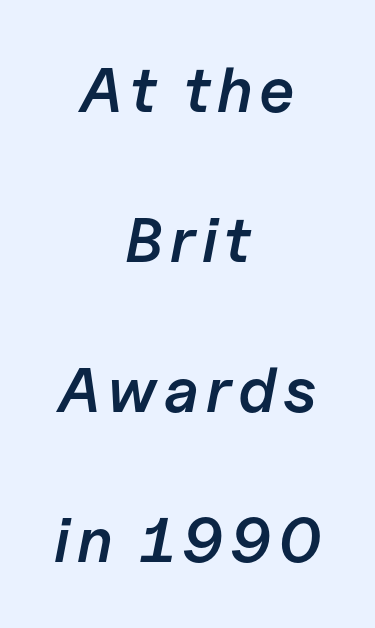
This sample has the flowing, uneven cadence of proportional lettering. Teacher's note: observe the equal gaps on both sides — that is centered alignment. The line-height multiplier appears high, well above default. The string is rendered with underlining switched off. The letters are semibold — heavier than regular but short of a full bold.
